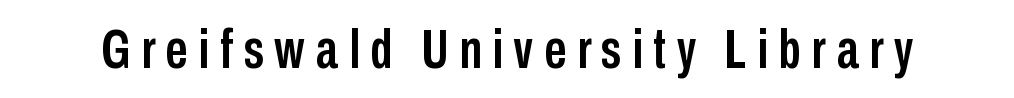
{"serif": "no", "italic": "no", "width": "condensed", "stroke_contrast": "low", "x_height": "medium", "monospaced": "no", "underline": "no", "glyph_px": 56}
